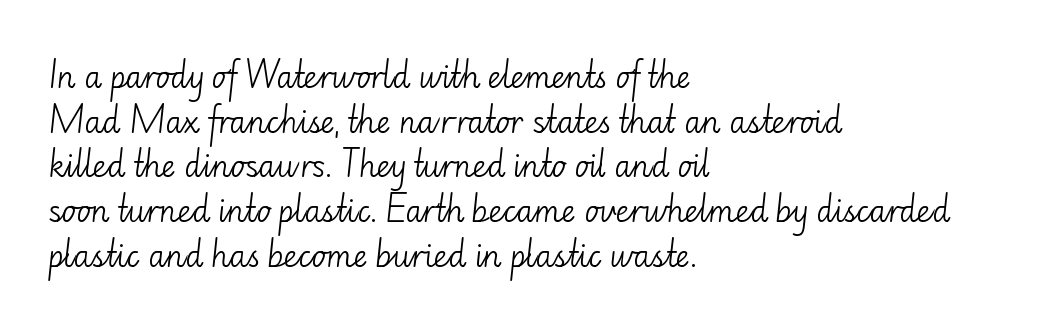
{"serif": "no", "bold": "no", "weight": "light", "width": "normal", "stroke_contrast": "low", "x_height": "small", "monospaced": "no", "underline": "no", "align": "left", "line_spacing": "normal", "line_spacing_ratio": 1.49, "letter_spacing": "normal", "letter_spacing_em": 0.0, "glyph_px": 30}
